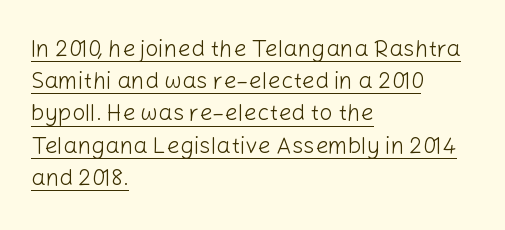
{"italic": "no", "bold": "no", "underline": "yes", "align": "left", "line_spacing": "normal", "line_spacing_ratio": 1.4, "letter_spacing": "normal", "letter_spacing_em": 0.0, "glyph_px": 23}
